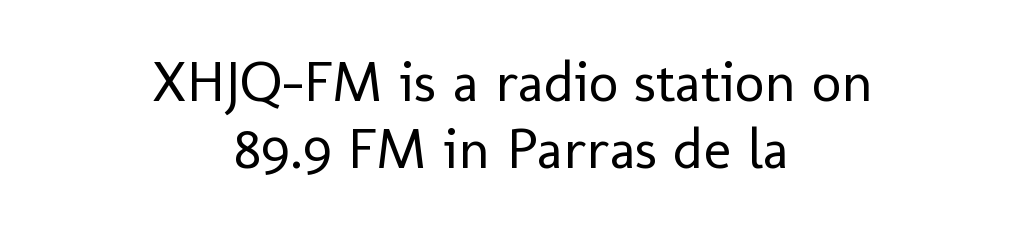
Q: Is the text bold? A: No.
Q: Is the text italic (slanted)? A: No, it is upright.
Q: Is the typeface a serif or a sans-serif typeface? A: Sans-serif.
Q: Is the text underlined? A: No.
Q: How is the paragraph aligned? A: Centered.
Q: Is the spacing between letters normal or unusually wide? A: Normal.
Q: Width (condensed, normal, or wide)? A: Normal.
Q: Stroke contrast? A: Low.
Q: x-height? A: Medium.
Q: Monospaced? A: No.
